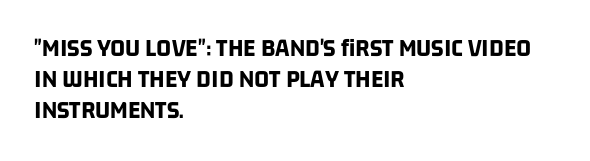
Letters rest on an invisible, unmarked baseline. This sample uses plain, unmodified letter spacing. Students, this is bold: see how much ink each stroke carries. Every row of glyphs begins at an identical x-position on the left.
